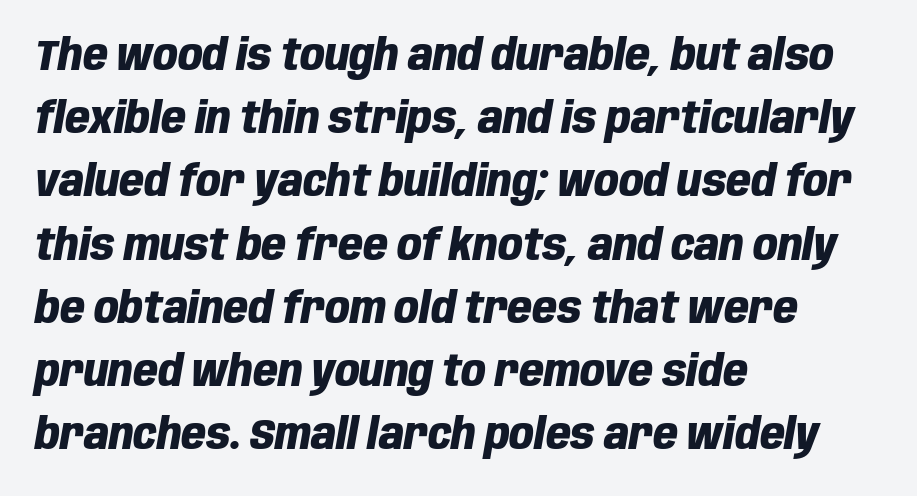
Slanted lettering throughout. The passage is arranged the way most books set body copy — flush left. Observe the ordinary spacing: letters are neighbours, not strangers. Here the designer chose a conventional face with non-uniform glyph widths. Rows of type keep a routine distance in the vertical direction. Chunky letters — that's bold for sure.
